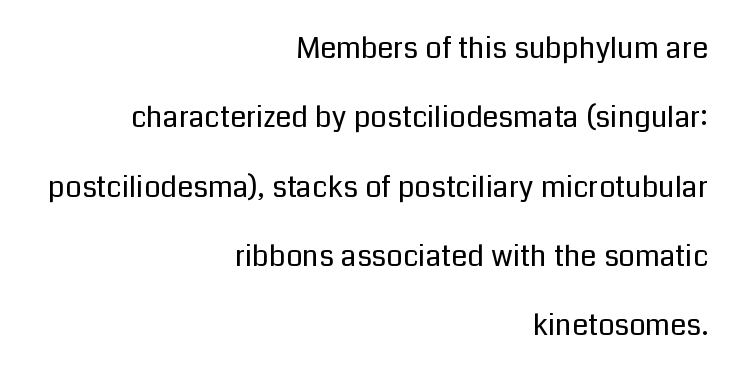
The image shows 29 px regular-weight sans-serif type, upright; set right-aligned, loose line spacing (2.39x), normal letter spacing, not underlined; low stroke contrast and a medium x-height.
